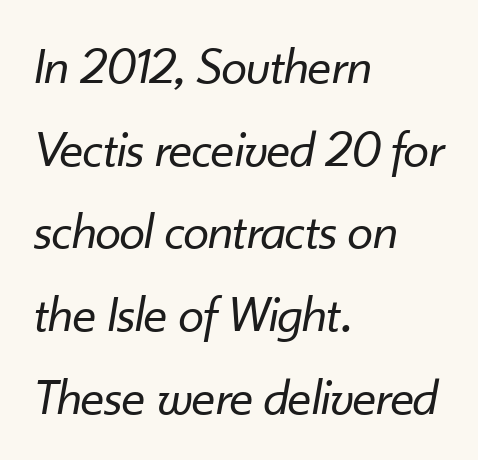
{"italic": "yes", "lean": "right", "slant_degrees": 10, "bold": "no", "weight": "regular", "width": "normal", "stroke_contrast": "low", "x_height": "small", "monospaced": "no", "underline": "no", "align": "left", "line_spacing": "normal", "line_spacing_ratio": 1.59, "letter_spacing": "normal", "letter_spacing_em": 0.0, "glyph_px": 52}
